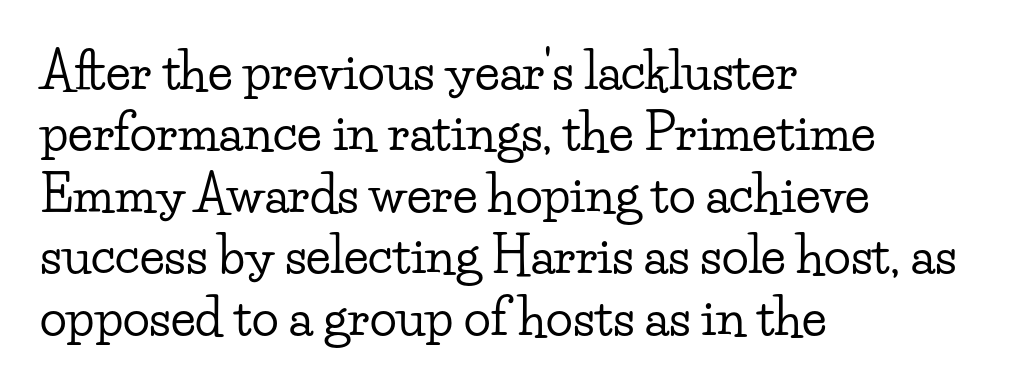
This is roman type, the default non-slanted kind. The rendering keeps characters at their native spacing. The lines are quadded left. The strip under each line holds only bare page. Classification — serif.
